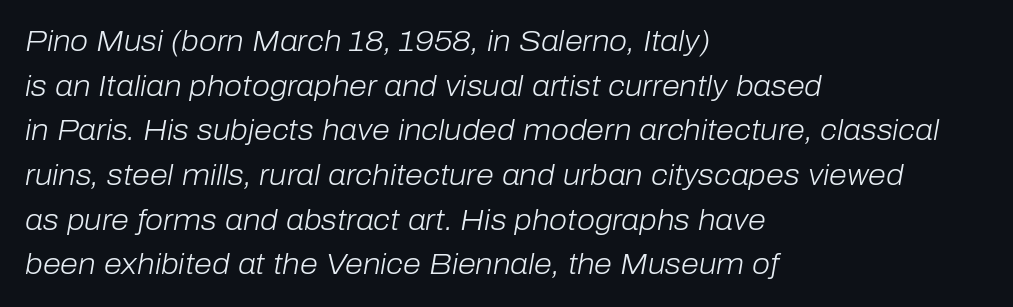
The image shows 29 px light type, italic (leaning right); set left-aligned, normal line spacing (1.54x), normal letter spacing, not underlined; low stroke contrast and a medium x-height.
